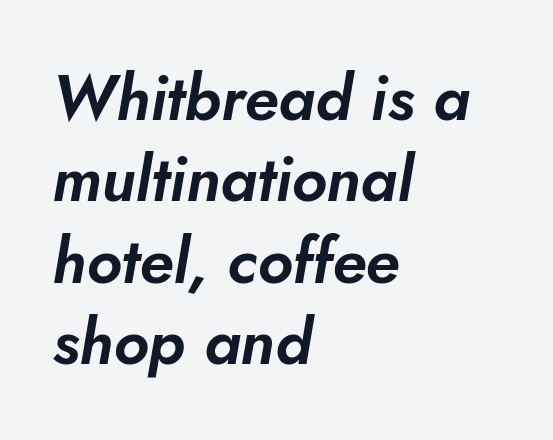
Q: Is the text italic (slanted)? A: Yes, it leans right by about 10 degrees.
Q: Is the text underlined? A: No.
Q: How is the paragraph aligned? A: Left-aligned.
Q: Is the spacing between letters normal or unusually wide? A: Normal.
Q: Is the spacing between lines tight, normal or loose? A: Normal.
Q: Width (condensed, normal, or wide)? A: Normal.
Q: Stroke contrast? A: Low.
Q: x-height? A: Small.
Q: Monospaced? A: No.
